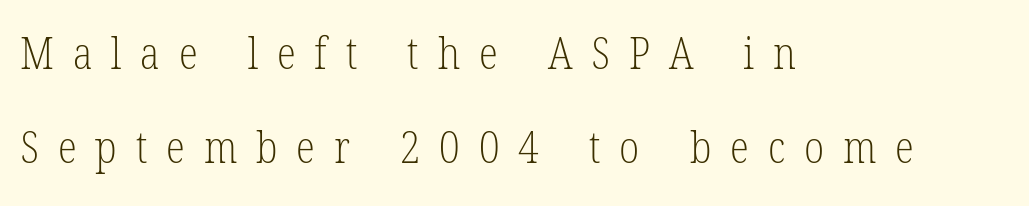
No word sits above an underline. The setting favours the left margin, as ordinary paragraphs usually do. Style check: upright. Serif or sans? Serif — the stroke terminals have little feet. Reading down the column, the eye jumps a long way to each next line.
